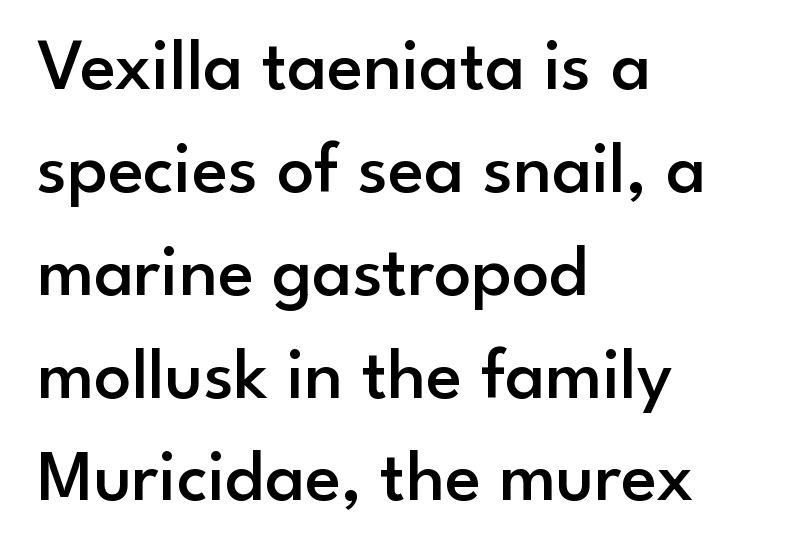
The image shows 74 px semibold sans-serif type, upright; set left-aligned, normal line spacing (1.39x), normal letter spacing, not underlined; low stroke contrast and a small x-height.
